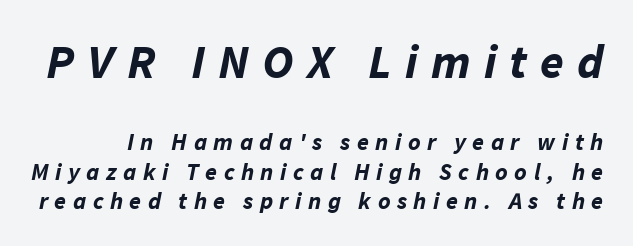
Spacing verdict: proportional, widths tailored to each character. The sample has been set heavy, in full bold. Each word looks stretched out because of the extra space between its letters. Scale decreases going downward across the two blocks. Underline: absent.
